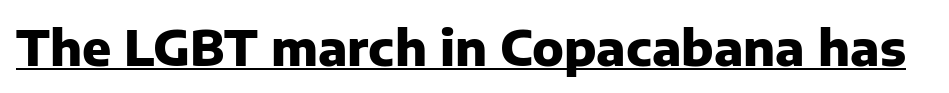
{"serif": "no", "italic": "no", "bold": "yes", "weight": "heavy", "width": "normal", "stroke_contrast": "low", "x_height": "medium", "monospaced": "no", "underline": "yes", "letter_spacing": "normal", "letter_spacing_em": 0.0, "glyph_px": 48}
